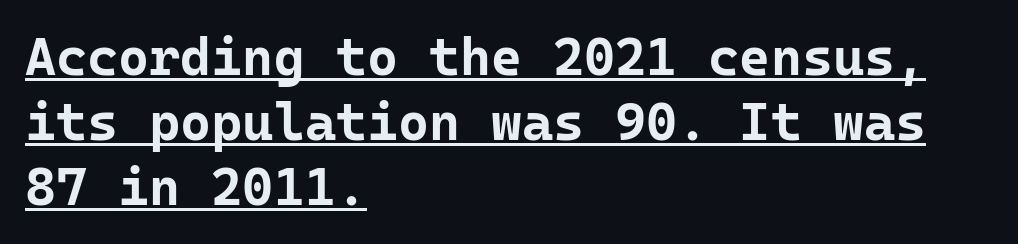
The image shows 53 px bold sans-serif type, upright, monospaced; set left-aligned, line spacing 1.23x, normal letter spacing, underlined; low stroke contrast and a medium x-height.
